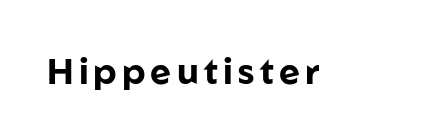
{"serif": "no", "italic": "no", "bold": "yes", "weight": "bold", "width": "normal", "stroke_contrast": "low", "x_height": "medium", "monospaced": "no", "underline": "no", "glyph_px": 36}
